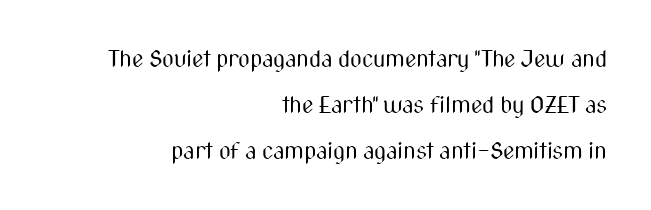
The image shows 23 px text type, upright; set right-aligned, loose line spacing (2.01x), normal letter spacing, not underlined.
